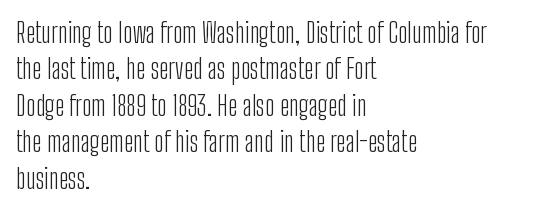
Q: Is the text bold? A: No.
Q: Is the text italic (slanted)? A: No, it is upright.
Q: Is the text underlined? A: No.
Q: How is the paragraph aligned? A: Left-aligned.
Q: Is the spacing between letters normal or unusually wide? A: Normal.
Q: Is the spacing between lines tight, normal or loose? A: Normal.
